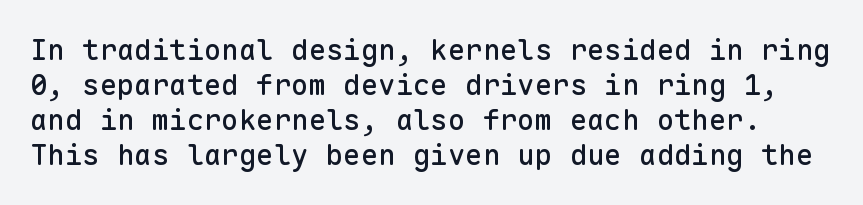
How are the letters spaced? Ordinarily, with no added tracking. Spacing verdict: monospaced, one width for all characters. The strip under each line holds only bare page. A roman cut, with each character standing at attention. Regarding serifs, this sample does without them.
